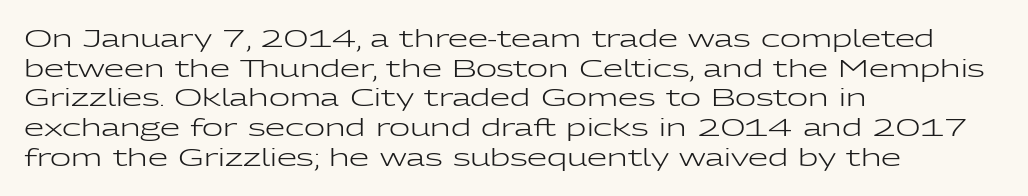
The lines sit at an ordinary, default distance from one another. The rag falls on the right side of this text block. The characters are drawn with everyday or finer stroke widths. Descender tails drop into unmarked territory.
